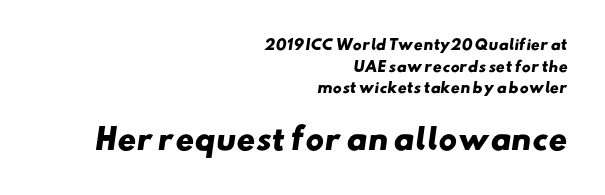
{"serif": "no", "bold": "yes", "weight": "heavy", "width": "wide", "stroke_contrast": "low", "x_height": "small", "monospaced": "no", "underline": "no", "align": "right", "line_spacing": "normal", "line_spacing_ratio": 1.55, "letter_spacing": "normal", "letter_spacing_em": 0.0, "larger_block": "second", "size_ratio": 2.07, "glyph_px": 29}
